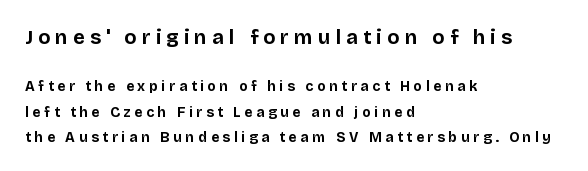
Q: Is the text bold? A: Yes.
Q: Is the text italic (slanted)? A: No, it is upright.
Q: Is the text underlined? A: No.
Q: How is the paragraph aligned? A: Left-aligned.
Q: Is the spacing between letters normal or unusually wide? A: Unusually wide.
Q: Which block of text is set in a larger size, the first (top) or the second (bottom)? A: The first (top) one.
